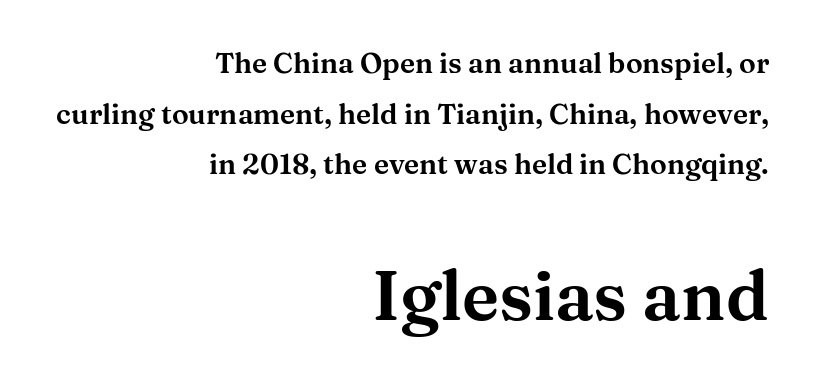
The image shows 69 px wide serif type, upright; set right-aligned, line spacing 1.81x, normal letter spacing, not underlined; the second (bottom) block is 2.46x larger; medium stroke contrast and a medium x-height.
